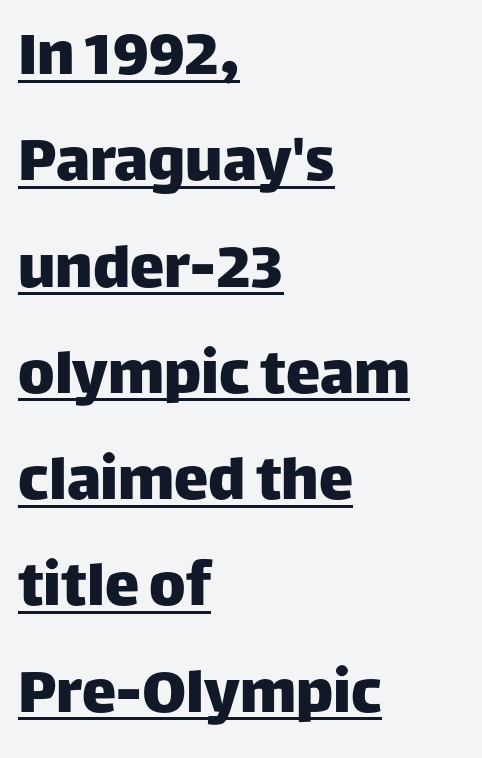
Every character sits straight up, as roman type does. The rows are spaced the way most documents space them. Which margin do the lines hug? The left one — the right edge is uneven. Varying glyph widths throughout — classic text-font behaviour.
